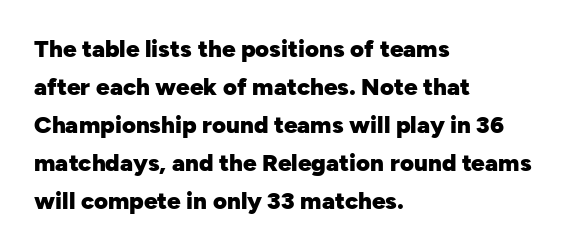
{"italic": "no", "bold": "yes", "underline": "no", "align": "left", "line_spacing": "normal", "line_spacing_ratio": 1.58, "letter_spacing": "normal", "letter_spacing_em": 0.0, "glyph_px": 24}
